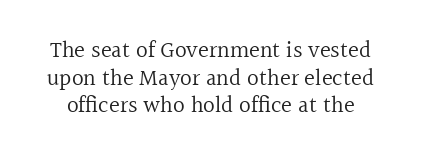
It's the straight-up-and-down kind of type. The gaps between neighbouring characters are ordinary and unremarkable. Summary of weight: not heavy and not bold. Just letters on the line, the space beneath them empty.
